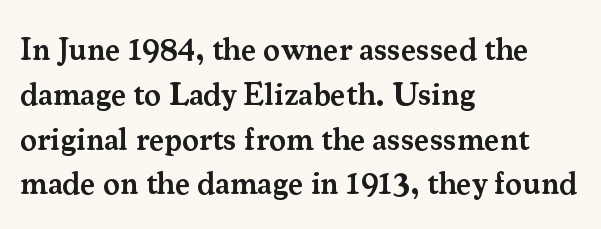
Glyph-to-glyph distance matches everyday printed text. All the whitespace from short lines collects on the right. This is roman type, the default non-slanted kind. Decoration check: the copy has no underline.
